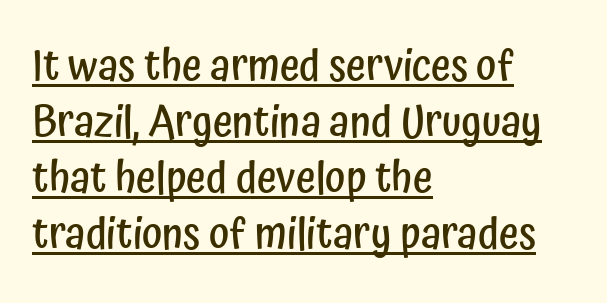
Honestly, the letter spacing is just normal — you wouldn't notice it. Compared with undecorated copy, this sample adds a rule below the words. This sample uses an upright cut, with every glyph sitting square on the baseline. A typesetter would call this leading conventional body-copy spacing. Note: no serifs on the glyphs.
